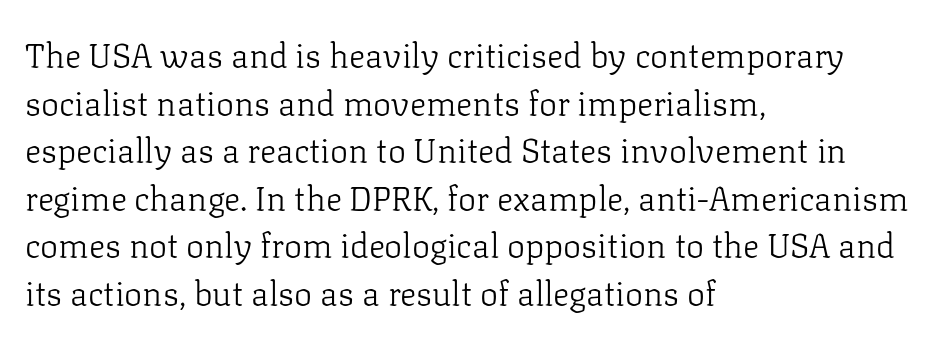
The image shows 34 px light serif type, upright; set left-aligned, normal line spacing (1.4x), normal letter spacing, not underlined; low stroke contrast and a medium x-height.
